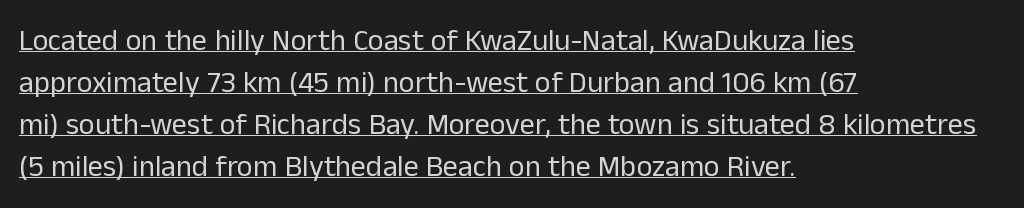
A normal amount of white space separates one row of letters from the next. In terms of posture, this sample is upright. Think of a printed novel: that variable character pitch is what you see here. Students, note that the glyphs here touch the page at normal intervals.
